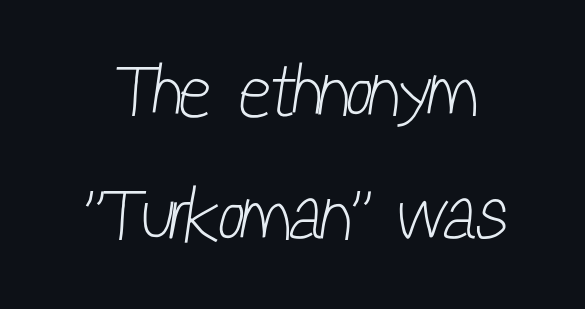
Check the space under the baseline: it is left empty. No heavy texture on the line: the type isn't bold. The passage shown stacks its lines at a standard gap. The face used here is a sans, in the tradition of grotesques and geometrics. The face used here is proportionally spaced, like ordinary book or web type. Glyph-to-glyph distance matches everyday printed text.
